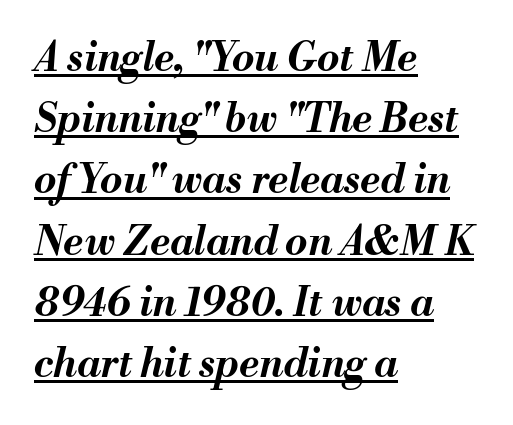
{"italic": "yes", "lean": "right", "slant_degrees": 13, "bold": "yes", "weight": "bold", "width": "normal", "stroke_contrast": "medium", "x_height": "small", "monospaced": "no", "underline": "yes", "align": "left", "line_spacing": "normal", "line_spacing_ratio": 1.53, "letter_spacing": "normal", "letter_spacing_em": 0.0, "glyph_px": 40}
